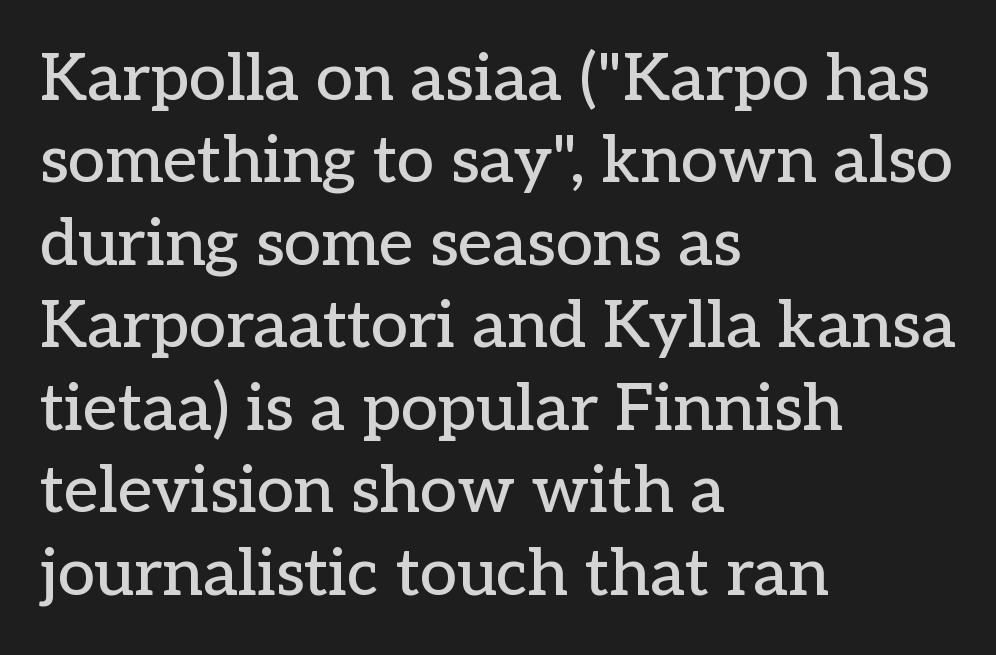
The image shows 66 px serif type, upright; set left-aligned, normal line spacing (1.25x), normal letter spacing, not underlined; low stroke contrast and a medium x-height.
